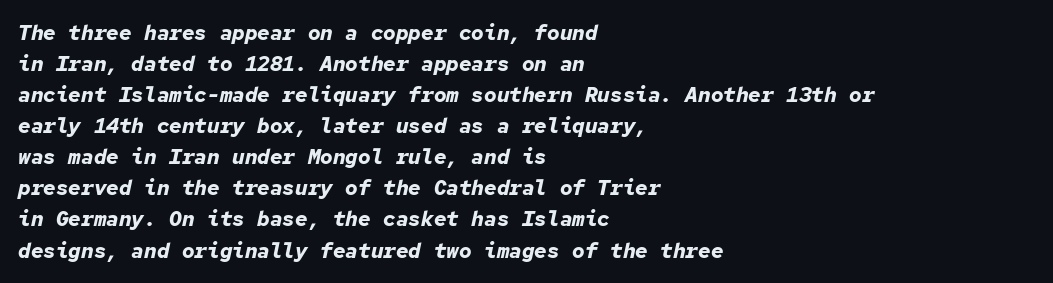
Each new line begins a customary step beneath the previous one. The passage shown is emphatically bold. The text carries the slant typical of an italic or oblique font. If you drew a ruler down the left edge, every line would touch it. In terms of letterspacing, this is plain default setting. Unmarked baselines from the first word to the last.
